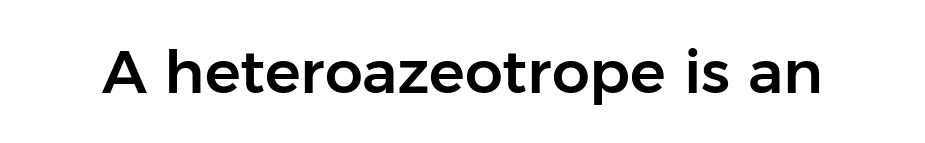
Q: Is the text italic (slanted)? A: No, it is upright.
Q: Is the typeface a serif or a sans-serif typeface? A: Sans-serif.
Q: Is the text underlined? A: No.
Q: Is the spacing between letters normal or unusually wide? A: Normal.
Q: Width (condensed, normal, or wide)? A: Normal.
Q: Stroke contrast? A: Low.
Q: x-height? A: Medium.
Q: Monospaced? A: No.
